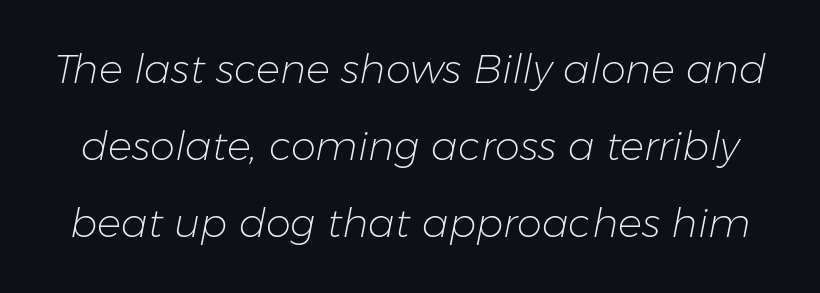
Q: Is the text bold? A: No.
Q: Is the text italic (slanted)? A: Yes, it leans right by about 11 degrees.
Q: Is the text underlined? A: No.
Q: Is the spacing between letters normal or unusually wide? A: Normal.
Q: Is the spacing between lines tight, normal or loose? A: Loose.
Q: Width (condensed, normal, or wide)? A: Normal.
Q: Stroke contrast? A: Low.
Q: x-height? A: Medium.
Q: Monospaced? A: No.
